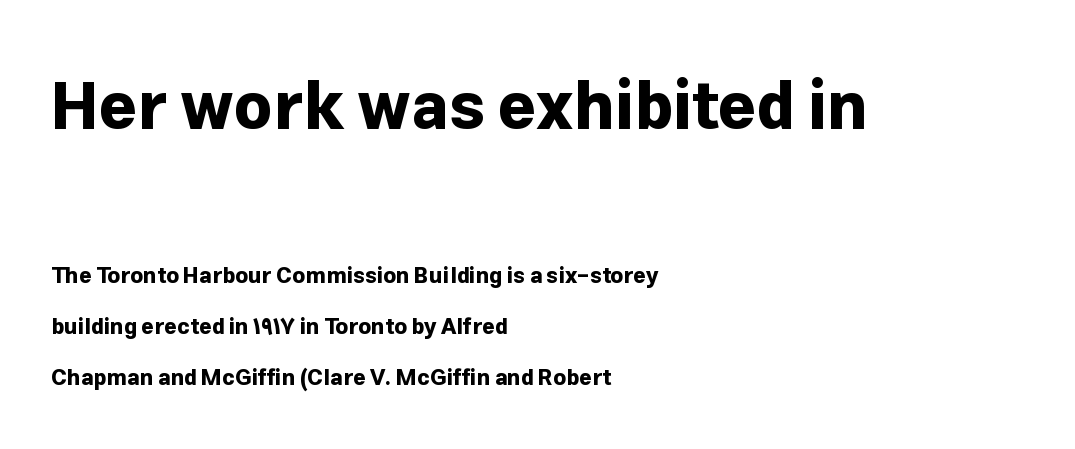
A typesetter would call this proportional, since set widths differ per character. Summary of weight: heavy, a full bold. Successive baselines arrive slowly, with a big drop between each. Each letter's strokes conclude bluntly, with no projecting serifs. The passage shown begins with its larger block and ends with its smaller one.
